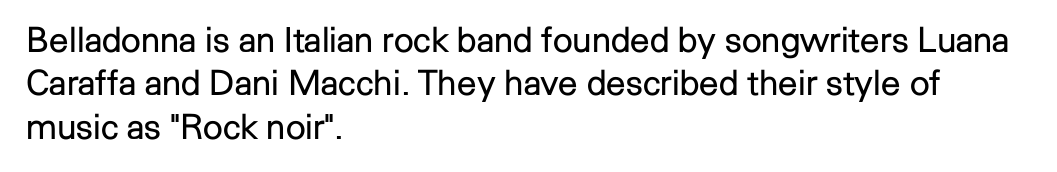
{"serif": "no", "italic": "no", "bold": "no", "weight": "regular", "width": "normal", "stroke_contrast": "low", "x_height": "medium", "monospaced": "no", "underline": "no", "align": "left", "line_spacing_ratio": 1.24, "letter_spacing": "normal", "letter_spacing_em": 0.0, "glyph_px": 35}
